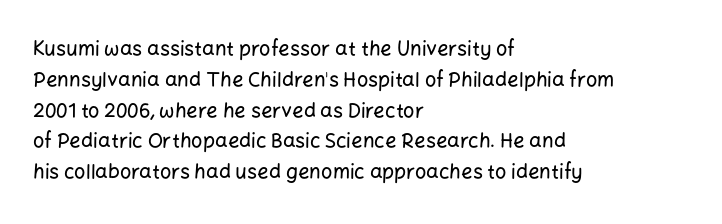
Letter spacing: default. This rendering uses left alignment, leaving the right contour irregular. The axis of the letterforms is exactly vertical. Evenly set lines give the paragraph a standard silhouette.
